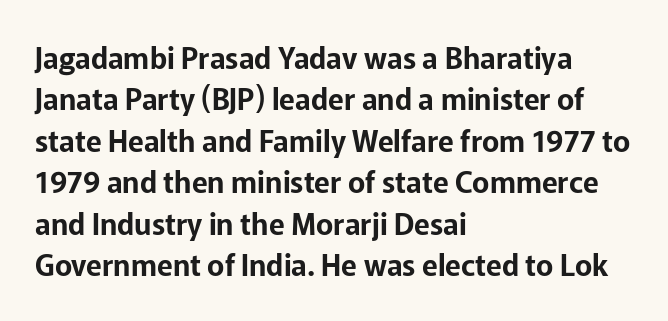
{"serif": "no", "italic": "no", "width": "normal", "stroke_contrast": "low", "x_height": "medium", "monospaced": "no", "underline": "no", "align": "left", "line_spacing": "normal", "line_spacing_ratio": 1.43, "letter_spacing": "normal", "letter_spacing_em": 0.0, "glyph_px": 29}
